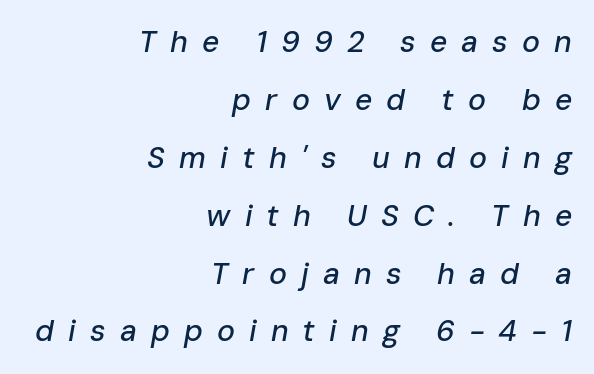
{"italic": "yes", "lean": "right", "slant_degrees": 10, "width": "normal", "stroke_contrast": "low", "x_height": "medium", "monospaced": "no", "underline": "no", "align": "right", "line_spacing": "loose", "line_spacing_ratio": 1.93, "letter_spacing": "wide", "letter_spacing_em": 0.47, "glyph_px": 30}
